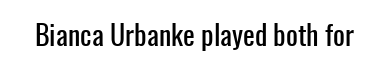
{"serif": "no", "italic": "no", "width": "condensed", "stroke_contrast": "low", "x_height": "medium", "monospaced": "no", "underline": "no", "letter_spacing": "normal", "letter_spacing_em": 0.0, "glyph_px": 28}
